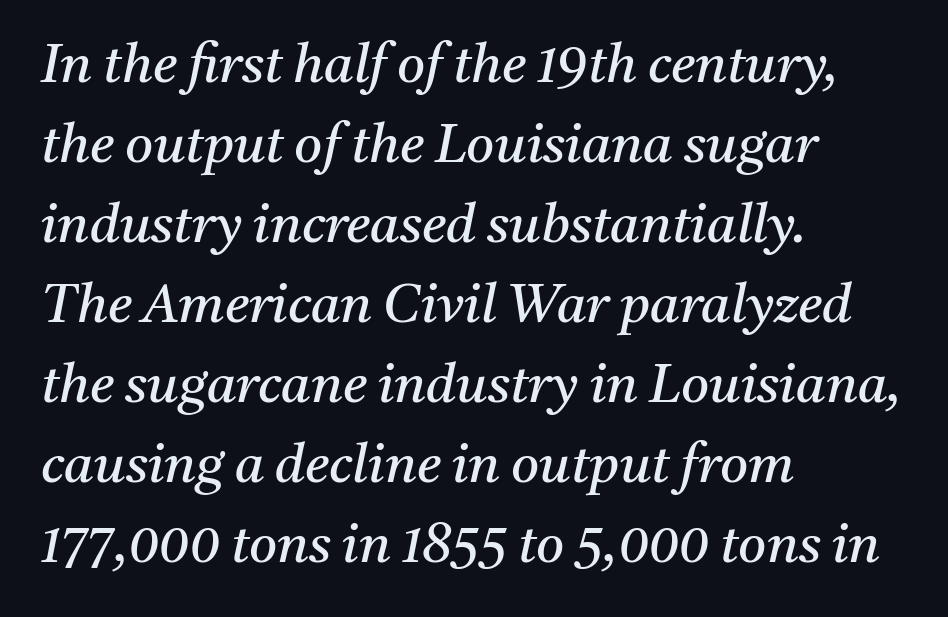
{"serif": "yes", "italic": "yes", "lean": "right", "slant_degrees": 11, "bold": "no", "weight": "regular", "width": "normal", "stroke_contrast": "medium", "x_height": "medium", "monospaced": "no", "underline": "no", "align": "left", "line_spacing": "normal", "line_spacing_ratio": 1.48, "letter_spacing": "normal", "letter_spacing_em": 0.0, "glyph_px": 54}
